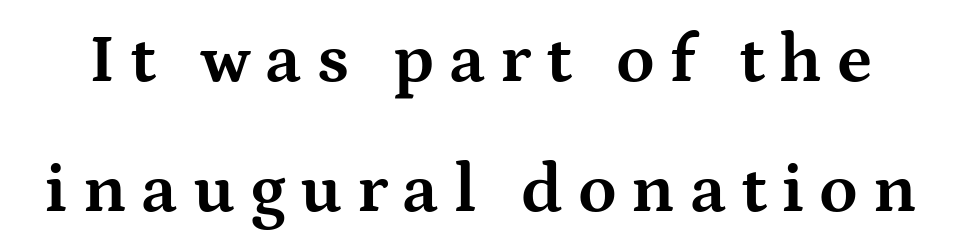
Small tapered or slab feet sit at the stroke ends, so this counts as serif. Proportional: the letters do not fall into vertical columns. Posture: vertical. There is plenty of visible air inserted between adjacent glyphs.
